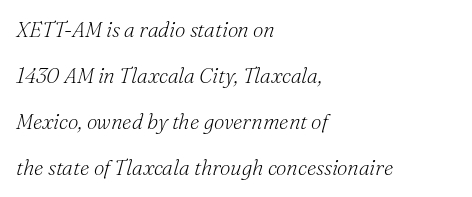
This rendering uses left alignment, leaving the right contour irregular. Tall strokes in this sample are angled rather than plumb. On a weight scale, this lands at 450 or below. Horizontal bands of white between lines are thick stripes. Check under the words: just untouched page.
